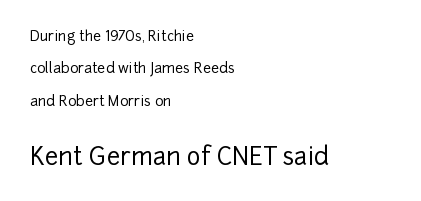
{"italic": "no", "underline": "no", "align": "left", "line_spacing": "loose", "line_spacing_ratio": 2.32, "letter_spacing": "normal", "letter_spacing_em": 0.0, "larger_block": "second", "size_ratio": 1.71, "glyph_px": 24}
